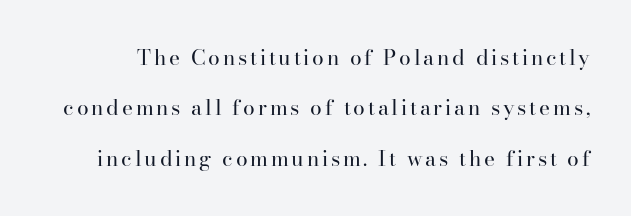
The vertical gap from one line to the next is large. Plain, unruled lines of type. Posture: straight, roman, zero tilt. Compared with a typical body face, this is equally light or lighter still.
